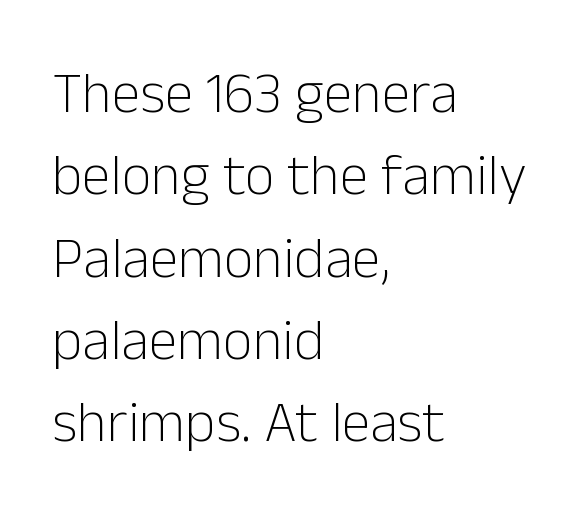
Ordinary non-slanted type is in use. You could not count columns in this text — the font is proportionally spaced. Are there feet on the stems? There aren't — it's a sans. Does extra space separate the letters? No, they use regular spacing. Each row of text sits above clean, open space.
